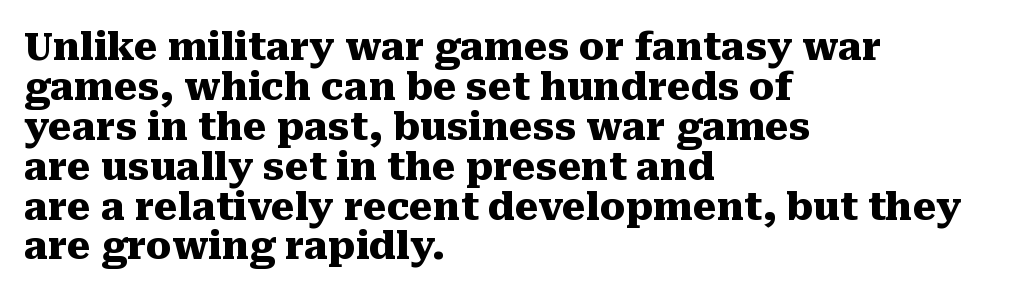
Q: Is the text bold? A: Yes.
Q: Is the text italic (slanted)? A: No, it is upright.
Q: Is the typeface a serif or a sans-serif typeface? A: Serif.
Q: Is the text underlined? A: No.
Q: How is the paragraph aligned? A: Left-aligned.
Q: Is the spacing between letters normal or unusually wide? A: Normal.
Q: Is the spacing between lines tight, normal or loose? A: Tight.
Q: Width (condensed, normal, or wide)? A: Normal.
Q: Stroke contrast? A: Medium.
Q: x-height? A: Medium.
Q: Monospaced? A: No.
